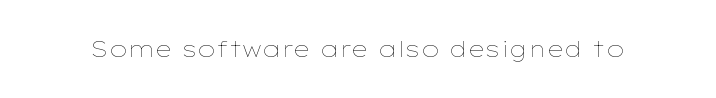
The space directly below the letters is spotless. Quick note: not italic, upright. The line texture is even and compact thanks to regular tracking. These glyphs show unthickened strokes, regular width or finer.
